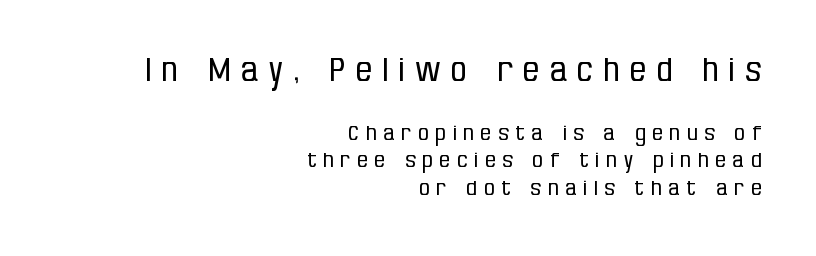
A typesetter would call this heavily tracked-out type. The letters in the upper block stand taller than those in the block below. You can tell it's not italic because the verticals are truly vertical. Observe the absence of serifs on each vertical stroke in this sample.
